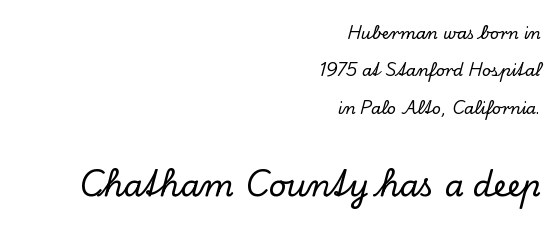
{"serif": "yes", "width": "normal", "stroke_contrast": "low", "x_height": "small", "monospaced": "no", "underline": "no", "align": "right", "line_spacing": "loose", "line_spacing_ratio": 2.33, "letter_spacing": "normal", "letter_spacing_em": 0.0, "larger_block": "second", "size_ratio": 1.94, "glyph_px": 31}
